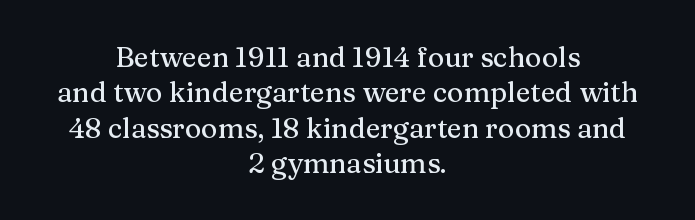
{"serif": "yes", "italic": "no", "width": "normal", "stroke_contrast": "medium", "x_height": "medium", "monospaced": "no", "underline": "no", "align": "center", "line_spacing": "normal", "line_spacing_ratio": 1.26, "letter_spacing": "normal", "letter_spacing_em": 0.0, "glyph_px": 28}
